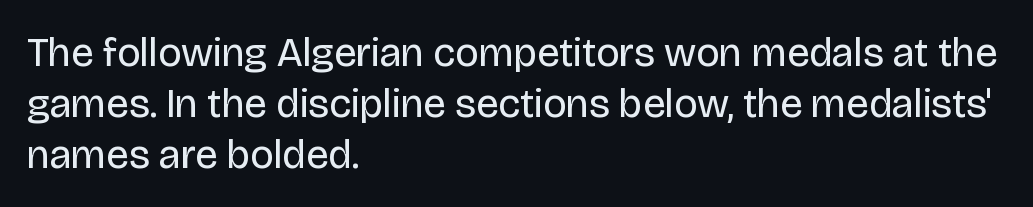
Each row of text sits above clean, open space. Typographically, this falls in the sans-serif category. Character widths vary here, with narrow letters taking less room than wide ones. The letters stand straight up with perfectly vertical stems.
